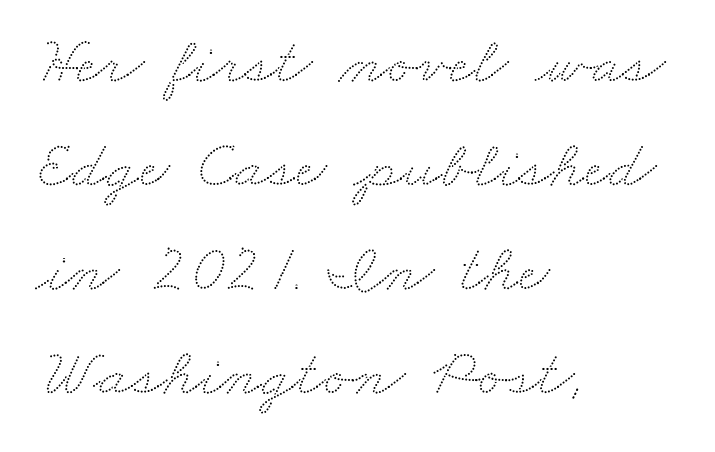
The image shows 67 px wide type; set left-aligned, normal line spacing (1.55x), normal letter spacing, not underlined; low stroke contrast and a small x-height.
